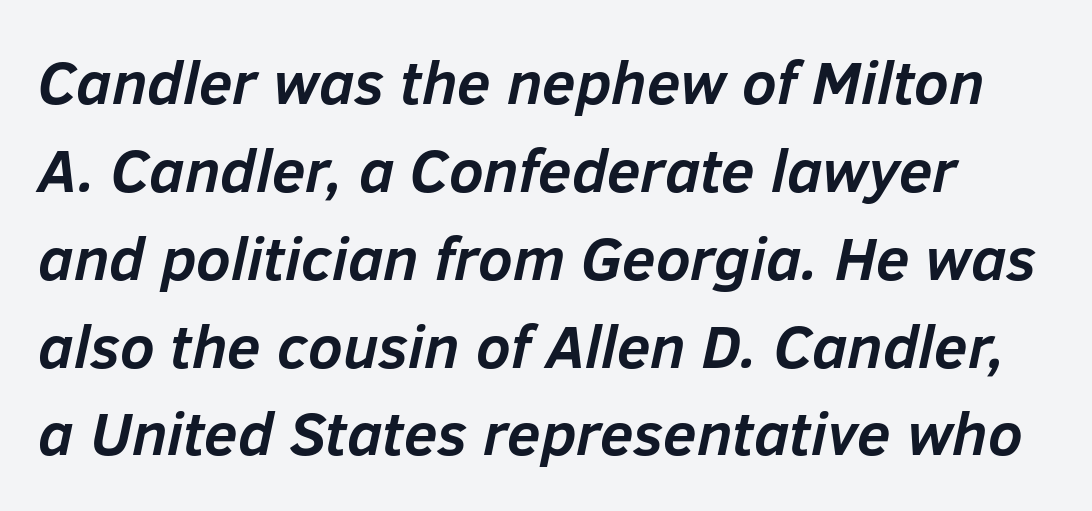
Reading down the column, the eye jumps a familiar distance to each next line. Looking at the ascenders, they clearly lean. The passage shown has conventional tracking throughout. In terms of weight, the rendering is a true, heavy bold. Spacing verdict: proportional, widths tailored to each character.
